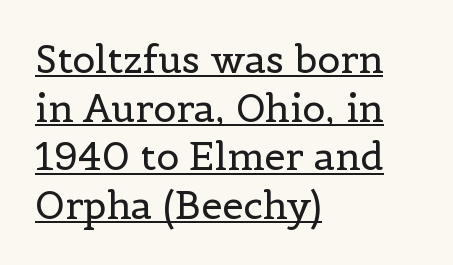
{"serif": "yes", "italic": "no", "bold": "no", "weight": "regular", "width": "normal", "x_height": "medium", "monospaced": "no", "underline": "yes", "align": "left", "line_spacing": "normal", "line_spacing_ratio": 1.28, "letter_spacing": "normal", "letter_spacing_em": 0.0, "glyph_px": 38}
